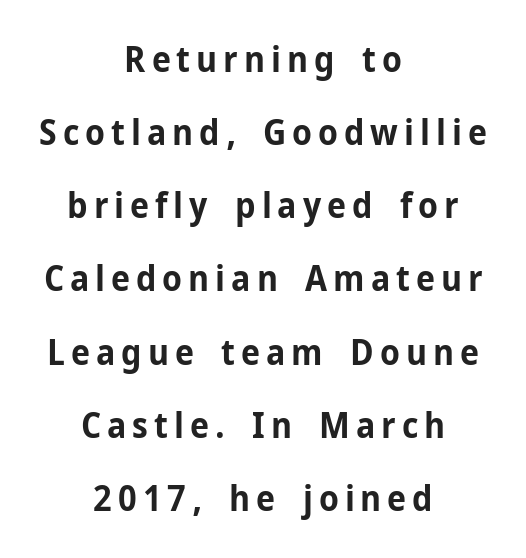
The image shows 35 px bold sans-serif type, upright; set centered, loose line spacing (2.09x), not underlined; low stroke contrast and a medium x-height.
